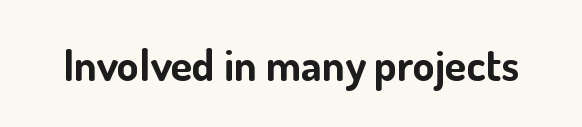
{"serif": "no", "italic": "no", "bold": "yes", "weight": "bold", "width": "normal", "stroke_contrast": "low", "x_height": "small", "monospaced": "no", "underline": "no", "letter_spacing": "normal", "letter_spacing_em": 0.0, "glyph_px": 44}
